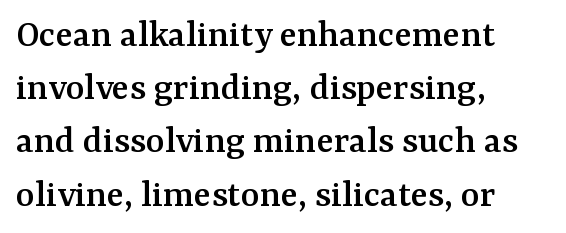
Q: Is the text italic (slanted)? A: No, it is upright.
Q: Is the typeface a serif or a sans-serif typeface? A: Serif.
Q: Is the text underlined? A: No.
Q: How is the paragraph aligned? A: Left-aligned.
Q: Is the spacing between letters normal or unusually wide? A: Normal.
Q: Is the spacing between lines tight, normal or loose? A: Normal.
Q: Width (condensed, normal, or wide)? A: Normal.
Q: Stroke contrast? A: Medium.
Q: x-height? A: Medium.
Q: Monospaced? A: No.
